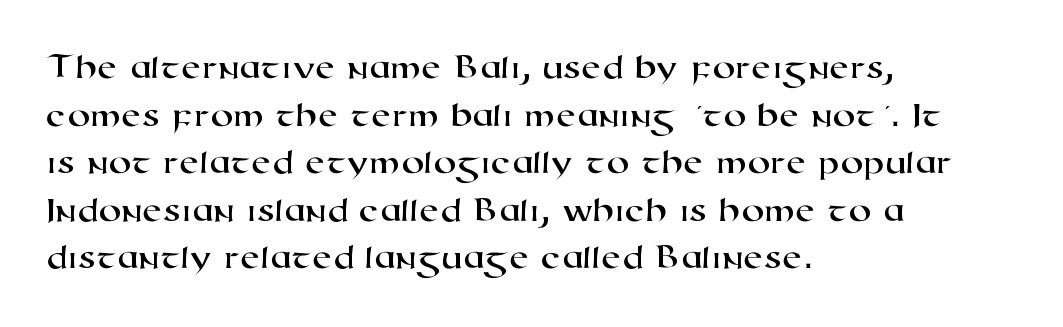
The image shows 36 px wide sans-serif type; set left-aligned, normal line spacing (1.32x), normal letter spacing, not underlined; high stroke contrast and a medium x-height.
